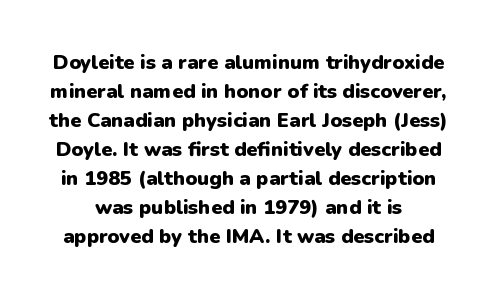
The image shows 20 px bold type, upright; set normal line spacing (1.45x), normal letter spacing, not underlined.
